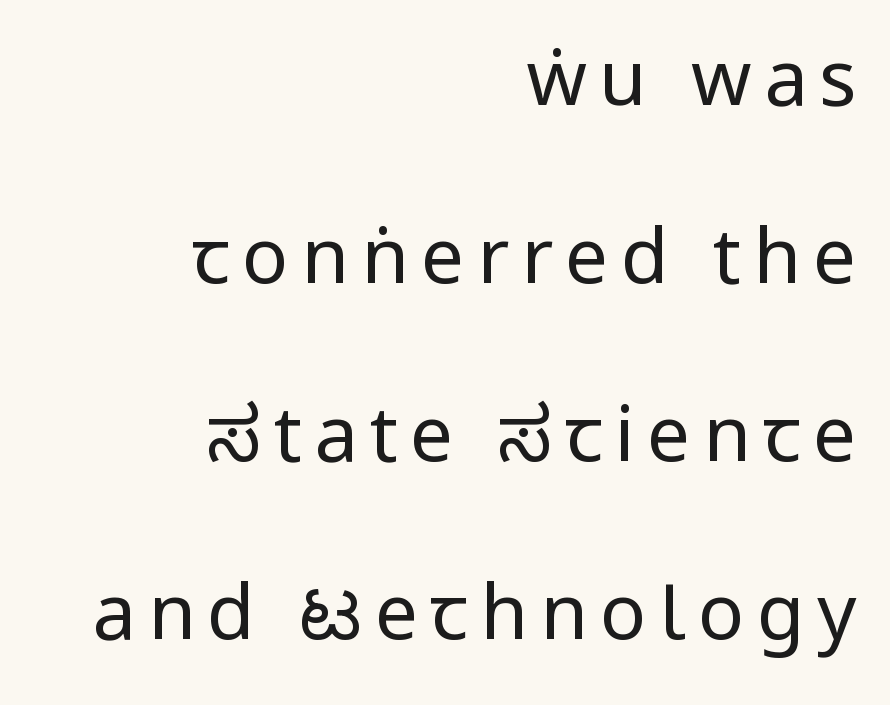
{"serif": "no", "italic": "no", "bold": "no", "weight": "regular", "width": "condensed", "stroke_contrast": "low", "x_height": "large", "monospaced": "no", "underline": "no", "align": "right", "line_spacing": "loose", "line_spacing_ratio": 2.31, "glyph_px": 77}
